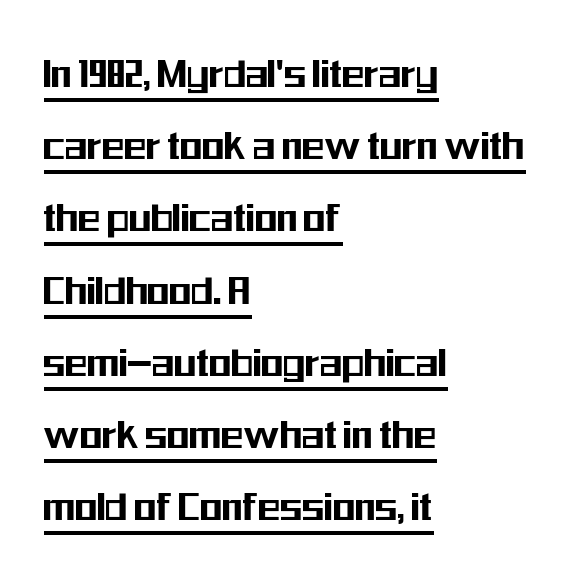
The image shows 46 px condensed sans-serif type, upright; set left-aligned, normal line spacing (1.57x), normal letter spacing, underlined; medium stroke contrast and a medium x-height.
